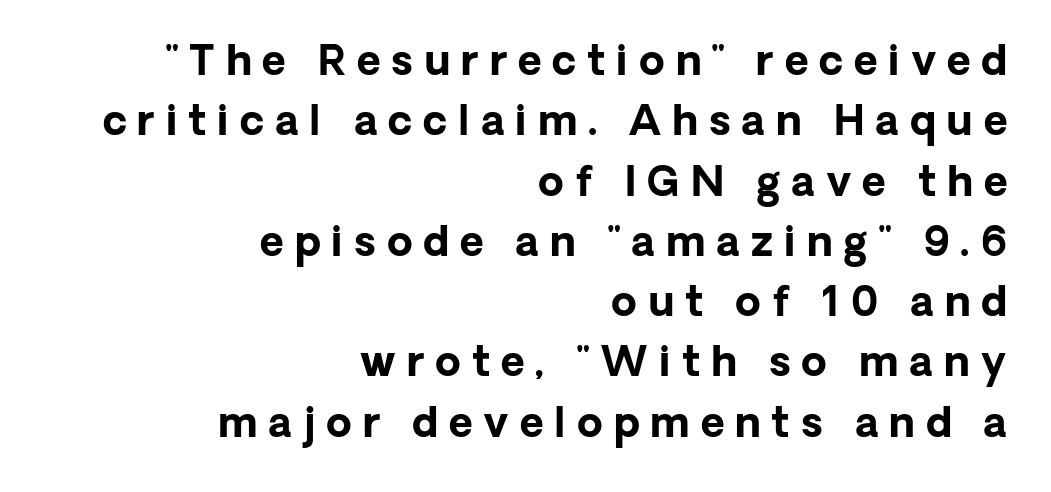
These lines are rendered in a variable-pitch font. The typography opts for an upright posture over an oblique one. A full-strength bold gives these letters their thick strokes. These lines are composed in type without serifs. The specimen omits any rule beneath the text block's lines.
